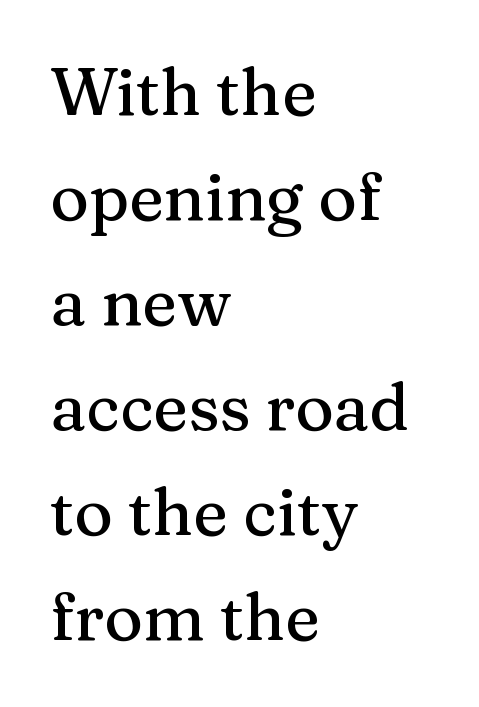
Type without underlining. Reading down the column, the eye jumps a familiar distance to each next line. Standard letterfit; no display-style spreading of the glyphs. Visually the block forms a straight wall on the left and a jagged coastline on the right. You can tell from the footed stems that serif type was used.
